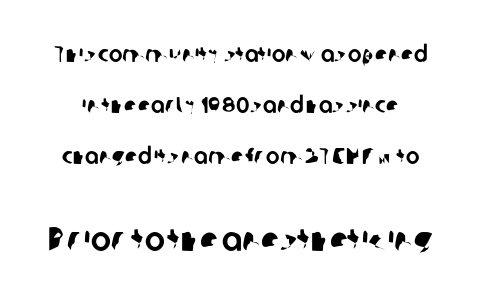
{"serif": "no", "width": "normal", "stroke_contrast": "low", "x_height": "medium", "monospaced": "no", "underline": "no", "line_spacing": "loose", "line_spacing_ratio": 2.21, "letter_spacing": "normal", "letter_spacing_em": 0.0, "larger_block": "second", "size_ratio": 1.48, "glyph_px": 34}
